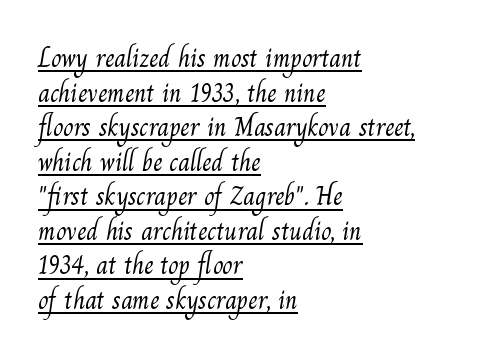
{"bold": "no", "underline": "yes", "align": "left", "line_spacing": "normal", "line_spacing_ratio": 1.33, "letter_spacing": "normal", "letter_spacing_em": 0.0, "glyph_px": 26}
